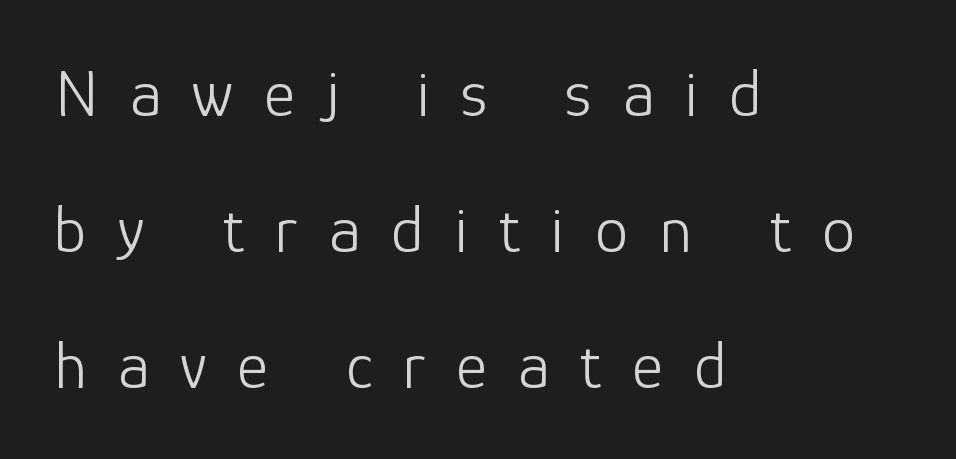
Serif or sans? Sans — the stroke terminals are bare. Honestly, there is no underline to notice here at all. These lines are rendered in a variable-pitch font. No letter is thick-stroked: the sample isn't bold. Tracking here is generous; glyphs stand well apart from one another. Where is the straight margin? On the left.
